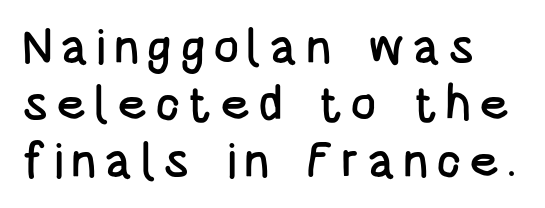
Q: Is the text italic (slanted)? A: No, it is upright.
Q: Is the typeface a serif or a sans-serif typeface? A: Sans-serif.
Q: Is the text underlined? A: No.
Q: Width (condensed, normal, or wide)? A: Condensed.
Q: Stroke contrast? A: Low.
Q: x-height? A: Large.
Q: Monospaced? A: No.
